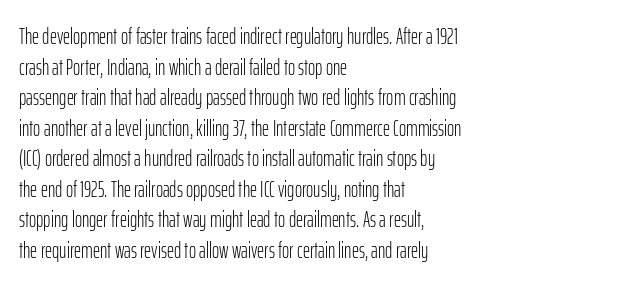
{"italic": "no", "bold": "no", "underline": "no", "align": "left", "line_spacing": "normal", "line_spacing_ratio": 1.39, "letter_spacing": "normal", "letter_spacing_em": 0.0, "glyph_px": 22}
